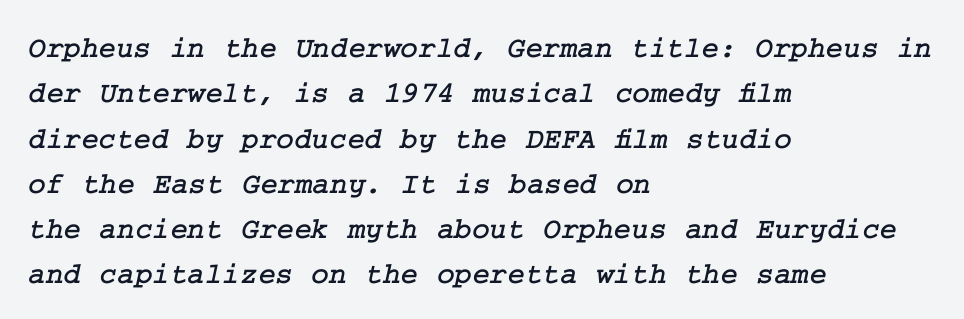
{"serif": "yes", "width": "normal", "stroke_contrast": "low", "x_height": "medium", "underline": "no", "align": "left", "line_spacing": "normal", "line_spacing_ratio": 1.51, "letter_spacing": "normal", "letter_spacing_em": 0.0, "glyph_px": 30}
